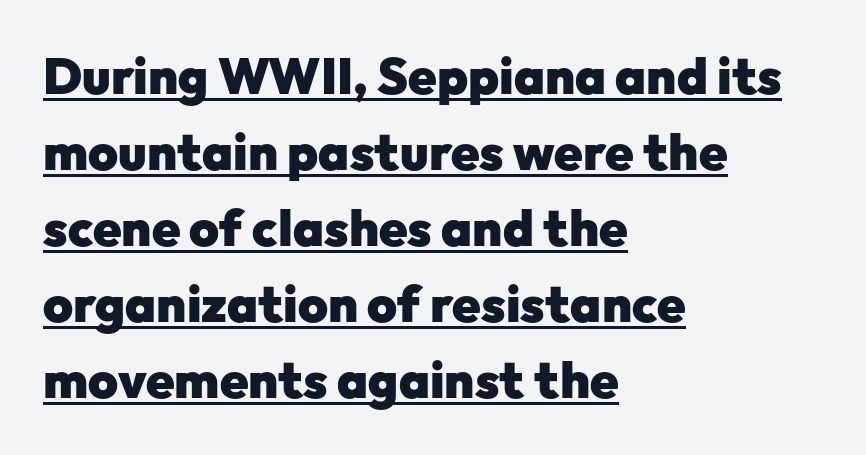
Q: Is the text bold? A: Yes.
Q: Is the text italic (slanted)? A: No, it is upright.
Q: Is the typeface a serif or a sans-serif typeface? A: Sans-serif.
Q: Is the text underlined? A: Yes.
Q: How is the paragraph aligned? A: Left-aligned.
Q: Is the spacing between letters normal or unusually wide? A: Normal.
Q: Is the spacing between lines tight, normal or loose? A: Normal.
Q: Width (condensed, normal, or wide)? A: Normal.
Q: Stroke contrast? A: Low.
Q: x-height? A: Medium.
Q: Monospaced? A: No.
